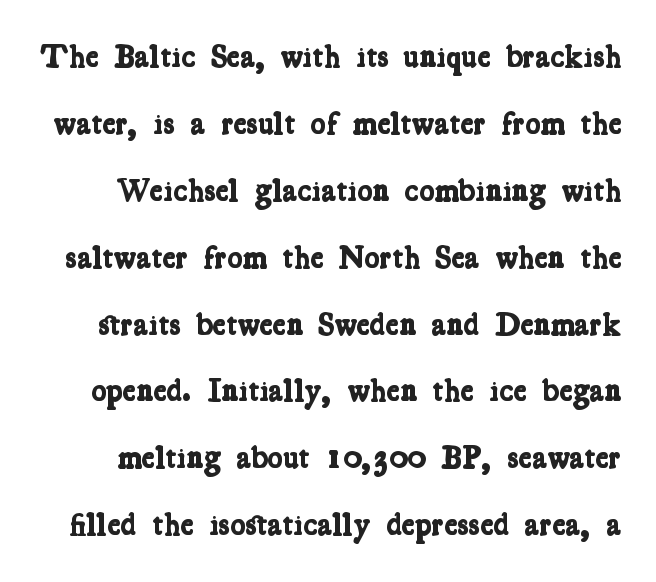
Q: Is the text bold? A: Yes.
Q: Is the typeface a serif or a sans-serif typeface? A: Serif.
Q: Is the text underlined? A: No.
Q: Is the spacing between letters normal or unusually wide? A: Normal.
Q: Is the spacing between lines tight, normal or loose? A: Loose.
Q: Width (condensed, normal, or wide)? A: Condensed.
Q: Stroke contrast? A: Low.
Q: x-height? A: Medium.
Q: Monospaced? A: No.
